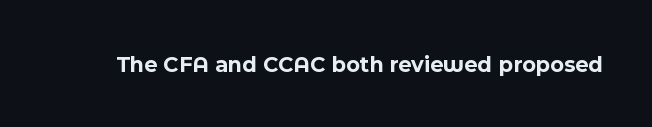
Notice how thick the strokes are: this is what a full bold looks like. In terms of letterspacing, this is plain default setting. The specimen omits any rule beneath the text block's lines. The lettering stays uniformly vertical, giving the passage a roman look.
